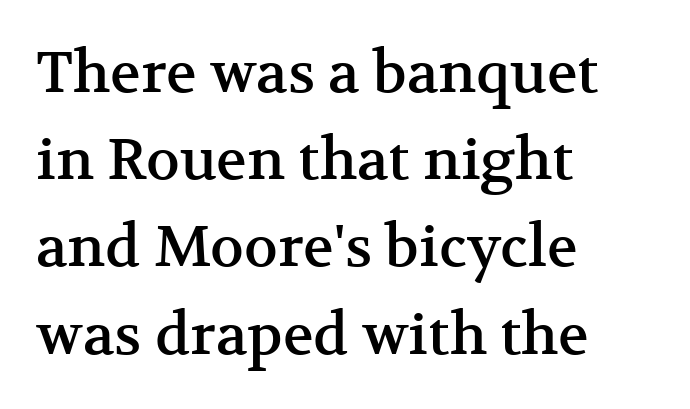
Q: Is the text italic (slanted)? A: No, it is upright.
Q: Is the typeface a serif or a sans-serif typeface? A: Serif.
Q: Is the text underlined? A: No.
Q: How is the paragraph aligned? A: Left-aligned.
Q: Is the spacing between letters normal or unusually wide? A: Normal.
Q: Is the spacing between lines tight, normal or loose? A: Normal.
Q: Width (condensed, normal, or wide)? A: Normal.
Q: Stroke contrast? A: Medium.
Q: x-height? A: Medium.
Q: Monospaced? A: No.
